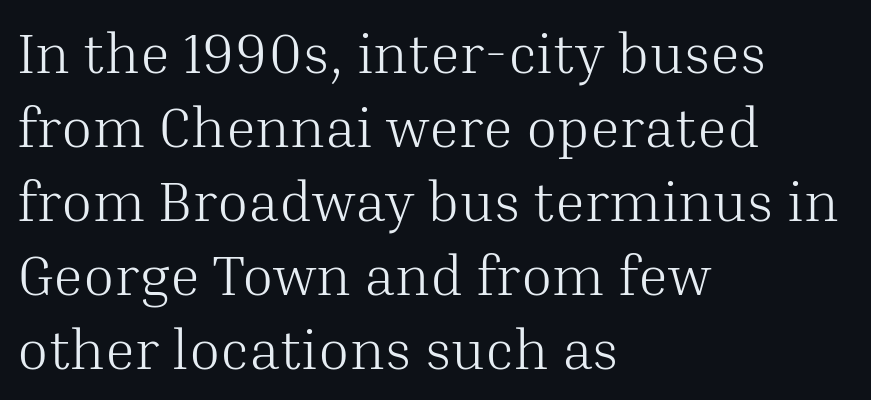
The cut favours lightness, reaching ordinary text weight at its darkest. How would I describe the line gaps? Plain and ordinary. Type style note: has serifs. Italic? Not at all — the glyphs are vertical.
